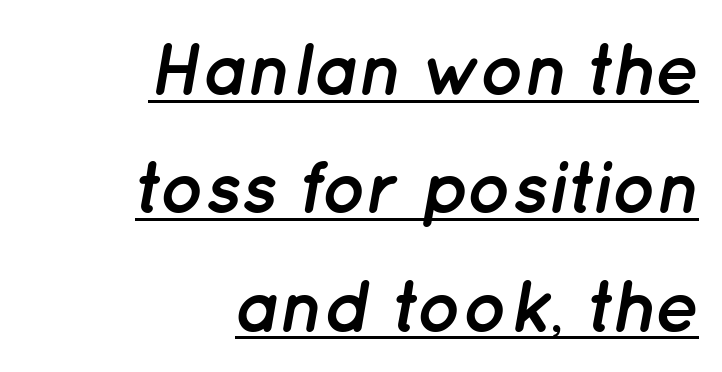
Q: Is the text bold? A: Yes.
Q: Is the text italic (slanted)? A: Yes, it leans right by about 12 degrees.
Q: Is the text underlined? A: Yes.
Q: How is the paragraph aligned? A: Right-aligned.
Q: Is the spacing between letters normal or unusually wide? A: Normal.
Q: Is the spacing between lines tight, normal or loose? A: Normal.
Q: Width (condensed, normal, or wide)? A: Normal.
Q: Stroke contrast? A: Low.
Q: x-height? A: Medium.
Q: Monospaced? A: No.
